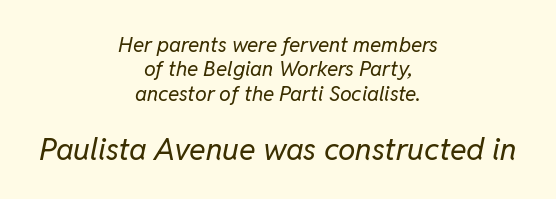
Q: Is the text bold? A: No.
Q: Is the text italic (slanted)? A: Yes, it leans right by about 11 degrees.
Q: Is the text underlined? A: No.
Q: How is the paragraph aligned? A: Centered.
Q: Is the spacing between letters normal or unusually wide? A: Normal.
Q: Which block of text is set in a larger size, the first (top) or the second (bottom)? A: The second (bottom) one.
Q: Width (condensed, normal, or wide)? A: Normal.
Q: Stroke contrast? A: Low.
Q: x-height? A: Medium.
Q: Monospaced? A: No.
